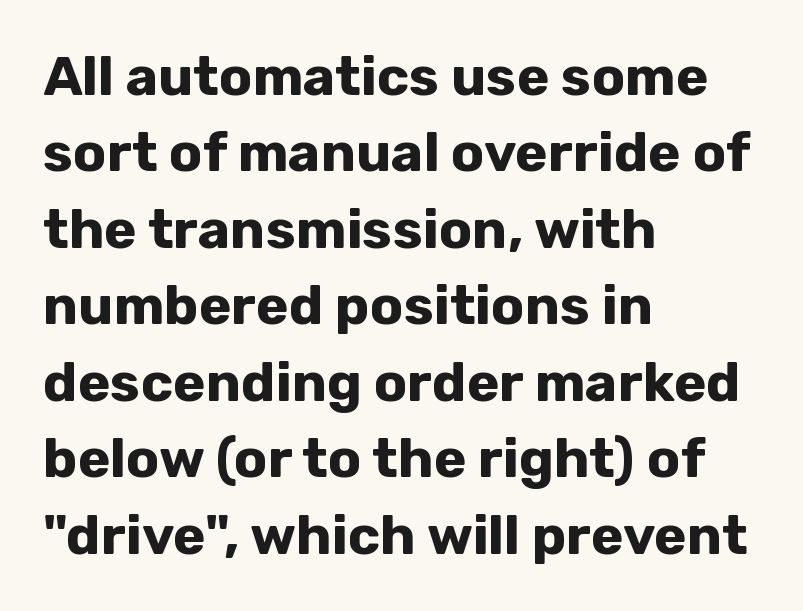
{"serif": "no", "italic": "no", "bold": "yes", "weight": "bold", "width": "normal", "stroke_contrast": "low", "x_height": "medium", "monospaced": "no", "underline": "no", "align": "left", "line_spacing": "normal", "line_spacing_ratio": 1.39, "letter_spacing": "normal", "letter_spacing_em": 0.0, "glyph_px": 55}
